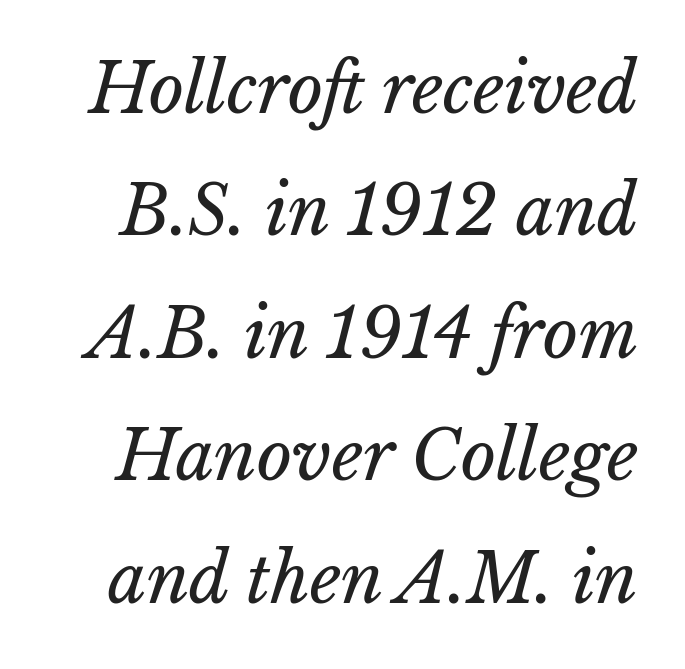
{"bold": "no", "weight": "regular", "width": "normal", "stroke_contrast": "low", "x_height": "medium", "monospaced": "no", "underline": "no", "line_spacing_ratio": 1.8, "letter_spacing": "normal", "letter_spacing_em": 0.0, "glyph_px": 68}
